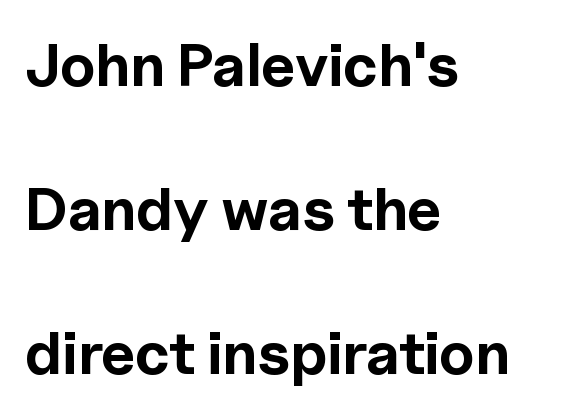
{"serif": "no", "italic": "no", "bold": "yes", "weight": "bold", "width": "normal", "x_height": "medium", "monospaced": "no", "underline": "no", "align": "left", "line_spacing": "loose", "line_spacing_ratio": 2.4, "letter_spacing": "normal", "letter_spacing_em": 0.0, "glyph_px": 60}
